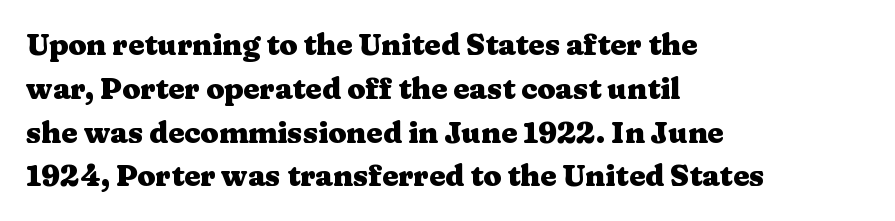
{"serif": "yes", "italic": "no", "bold": "yes", "weight": "heavy", "width": "wide", "stroke_contrast": "medium", "x_height": "medium", "monospaced": "no", "underline": "no", "align": "left", "line_spacing": "normal", "line_spacing_ratio": 1.51, "letter_spacing": "normal", "letter_spacing_em": 0.0, "glyph_px": 29}
